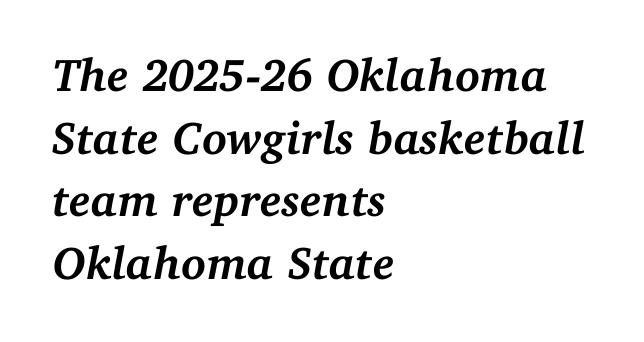
{"serif": "yes", "italic": "yes", "lean": "right", "slant_degrees": 11, "bold": "yes", "weight": "semibold", "width": "normal", "stroke_contrast": "medium", "x_height": "medium", "monospaced": "no", "underline": "no", "align": "left", "line_spacing": "normal", "line_spacing_ratio": 1.36, "letter_spacing": "normal", "letter_spacing_em": 0.0, "glyph_px": 46}
